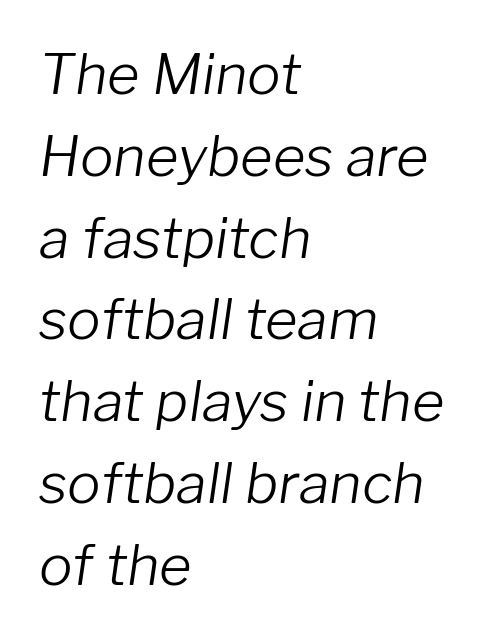
The image shows 56 px light type, italic (leaning right); set left-aligned, normal line spacing (1.46x), normal letter spacing, not underlined; low stroke contrast and a medium x-height.
